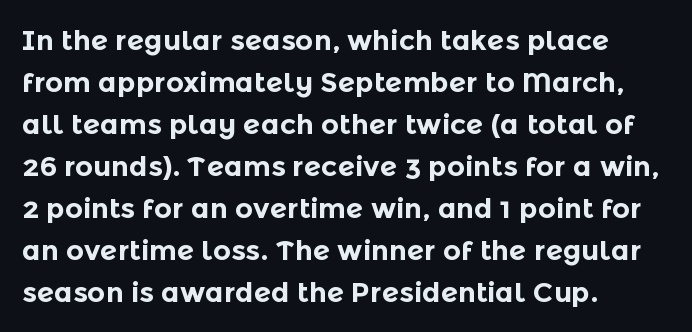
The baseline area is clear. The rendering uses a bold face; every stroke is thick and dark. Does the copy run flush right? No — it runs flush left. Nope, not italic — everything's standing straight. Letterform terminals end flat and unadorned throughout the passage. Spacing verdict: proportional, widths tailored to each character.
